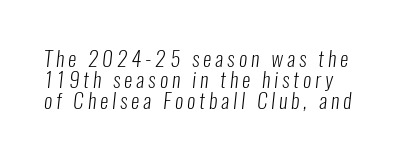
The image shows 21 px text type; set left-aligned, tight line spacing (1.0x), not underlined.
